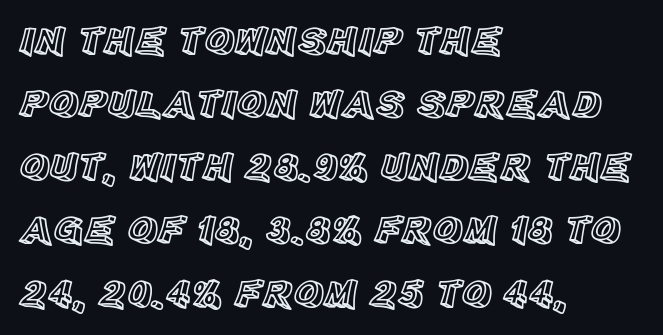
The image shows 41 px text type; set left-aligned, normal line spacing (1.54x), normal letter spacing, not underlined; a large x-height.
